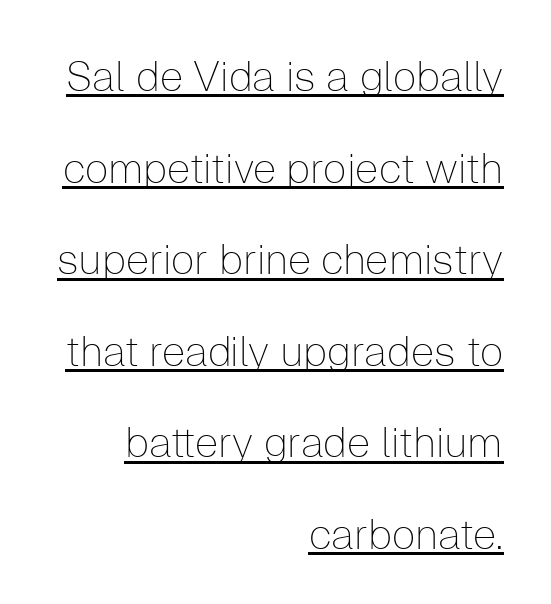
Q: Is the text bold? A: No.
Q: Is the text italic (slanted)? A: No, it is upright.
Q: Is the typeface a serif or a sans-serif typeface? A: Sans-serif.
Q: Is the text underlined? A: Yes.
Q: How is the paragraph aligned? A: Right-aligned.
Q: Is the spacing between letters normal or unusually wide? A: Normal.
Q: Is the spacing between lines tight, normal or loose? A: Loose.
Q: Width (condensed, normal, or wide)? A: Normal.
Q: Stroke contrast? A: Low.
Q: x-height? A: Medium.
Q: Monospaced? A: No.
